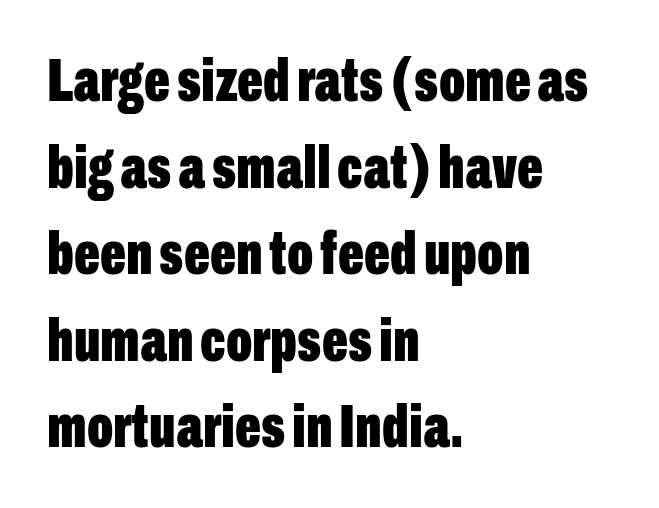
Q: Is the text bold? A: Yes.
Q: Is the text italic (slanted)? A: No, it is upright.
Q: Is the typeface a serif or a sans-serif typeface? A: Sans-serif.
Q: Is the text underlined? A: No.
Q: How is the paragraph aligned? A: Left-aligned.
Q: Is the spacing between letters normal or unusually wide? A: Normal.
Q: Is the spacing between lines tight, normal or loose? A: Normal.
Q: Width (condensed, normal, or wide)? A: Condensed.
Q: Stroke contrast? A: Low.
Q: x-height? A: Medium.
Q: Monospaced? A: No.
